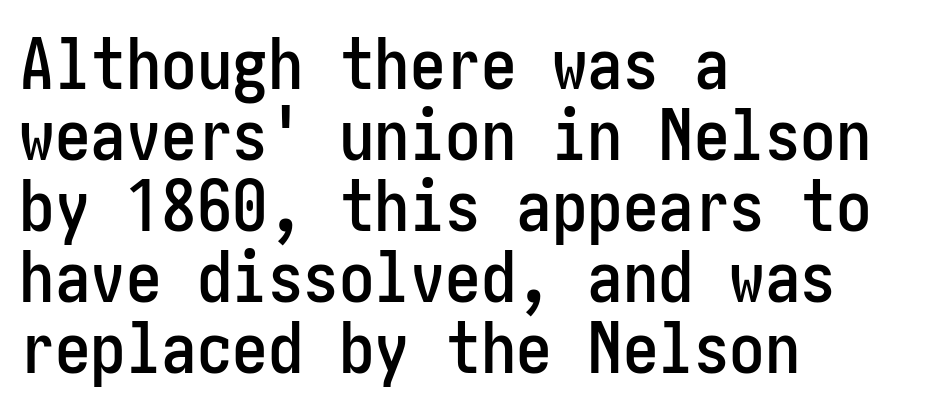
Q: Is the text italic (slanted)? A: No, it is upright.
Q: Is the typeface a serif or a sans-serif typeface? A: Sans-serif.
Q: Is the text underlined? A: No.
Q: How is the paragraph aligned? A: Left-aligned.
Q: Is the spacing between letters normal or unusually wide? A: Normal.
Q: Is the spacing between lines tight, normal or loose? A: Tight.
Q: Width (condensed, normal, or wide)? A: Condensed.
Q: Stroke contrast? A: Low.
Q: x-height? A: Medium.
